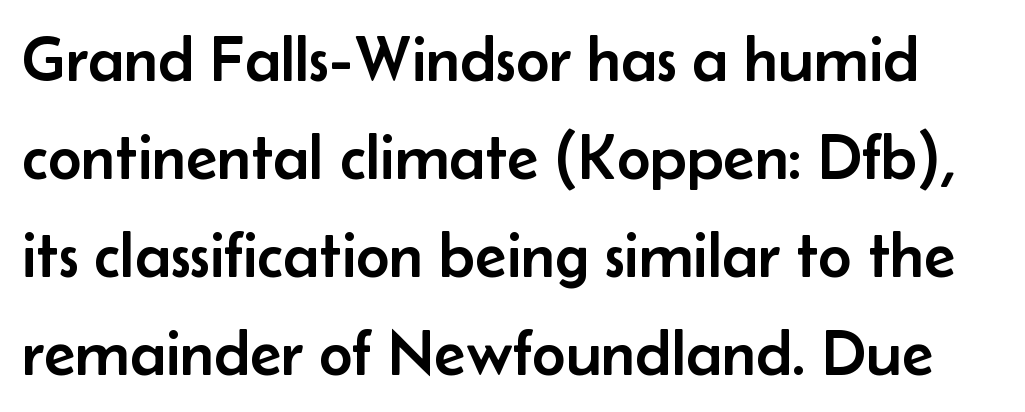
The letters carry no serifs — their stems end cleanly without finishing strokes. Whoever set this chose a conventional vertical rhythm. Do the characters align in a grid? No, the font is proportional. Characters remain perfectly vertical along every line.
